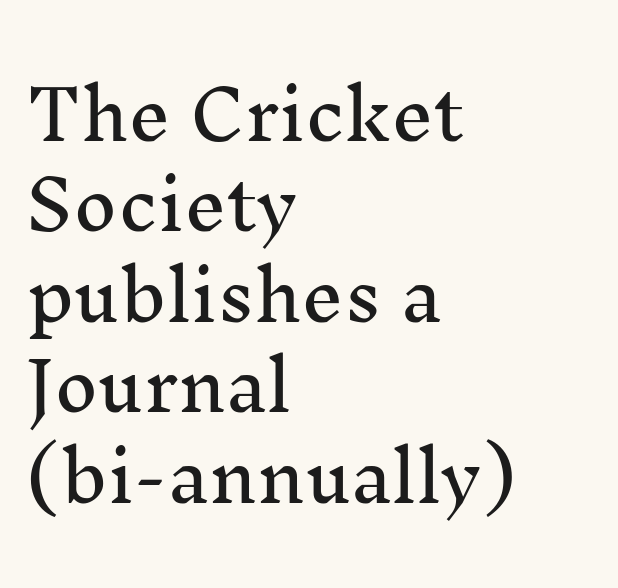
{"serif": "yes", "italic": "no", "width": "normal", "stroke_contrast": "medium", "x_height": "medium", "monospaced": "no", "underline": "no", "align": "left", "line_spacing": "normal", "line_spacing_ratio": 1.35, "letter_spacing": "normal", "letter_spacing_em": 0.0, "glyph_px": 67}
